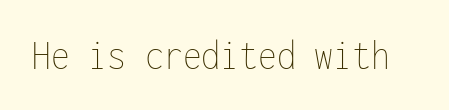
{"italic": "no", "bold": "no", "weight": "thin", "width": "condensed", "stroke_contrast": "low", "x_height": "medium", "monospaced": "yes", "underline": "no", "letter_spacing": "normal", "letter_spacing_em": 0.0, "glyph_px": 43}
